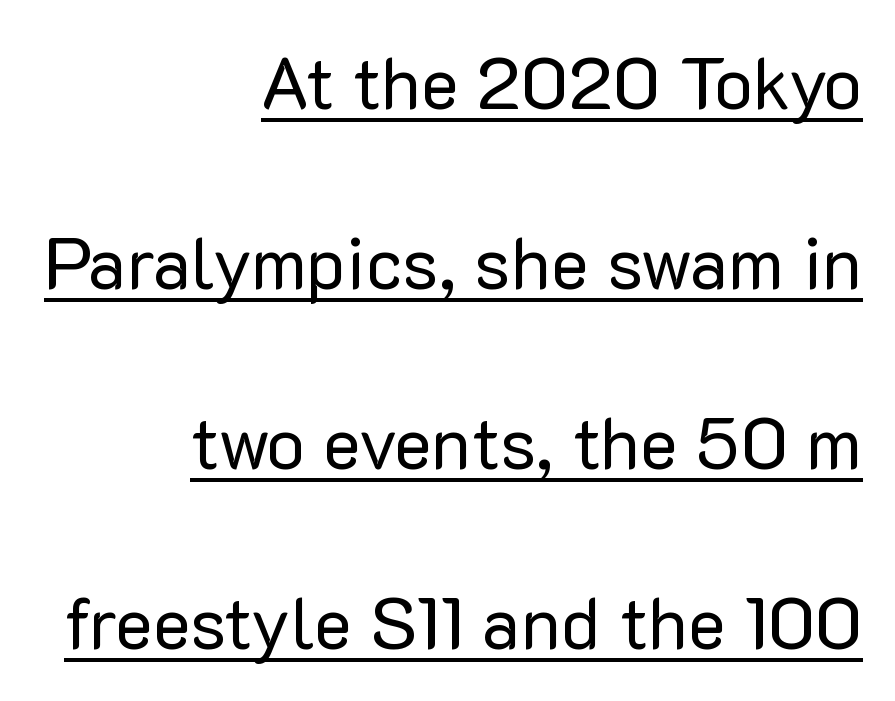
Q: Is the text bold? A: No.
Q: Is the text italic (slanted)? A: No, it is upright.
Q: Is the typeface a serif or a sans-serif typeface? A: Sans-serif.
Q: Is the text underlined? A: Yes.
Q: How is the paragraph aligned? A: Right-aligned.
Q: Is the spacing between letters normal or unusually wide? A: Normal.
Q: Is the spacing between lines tight, normal or loose? A: Loose.
Q: Width (condensed, normal, or wide)? A: Normal.
Q: Stroke contrast? A: Low.
Q: x-height? A: Medium.
Q: Monospaced? A: No.
